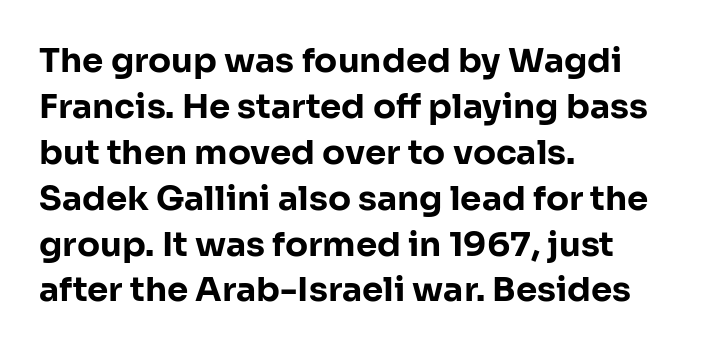
The image shows 34 px bold sans-serif type, upright; set left-aligned, normal line spacing (1.35x), normal letter spacing, not underlined; low stroke contrast and a medium x-height.
